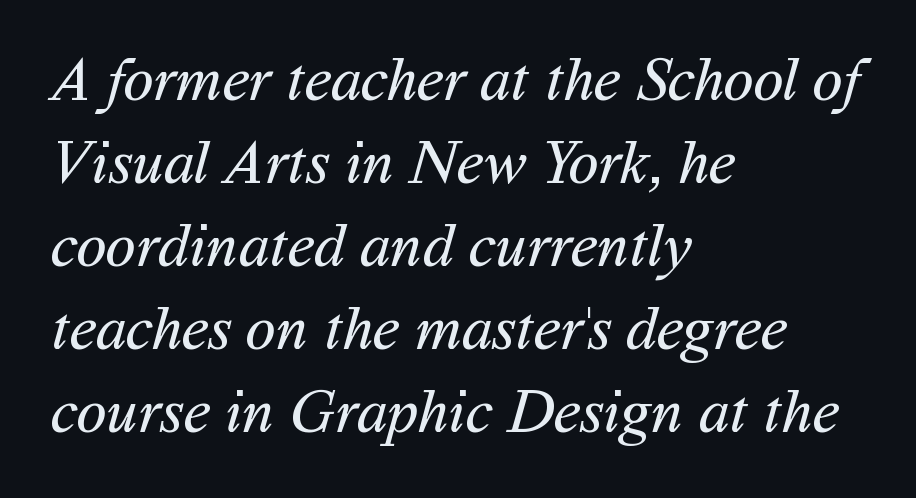
Q: Is the text bold? A: No.
Q: Is the typeface a serif or a sans-serif typeface? A: Sans-serif.
Q: Is the text underlined? A: No.
Q: How is the paragraph aligned? A: Left-aligned.
Q: Is the spacing between letters normal or unusually wide? A: Normal.
Q: Is the spacing between lines tight, normal or loose? A: Normal.
Q: Width (condensed, normal, or wide)? A: Normal.
Q: Stroke contrast? A: Medium.
Q: x-height? A: Medium.
Q: Monospaced? A: No.
